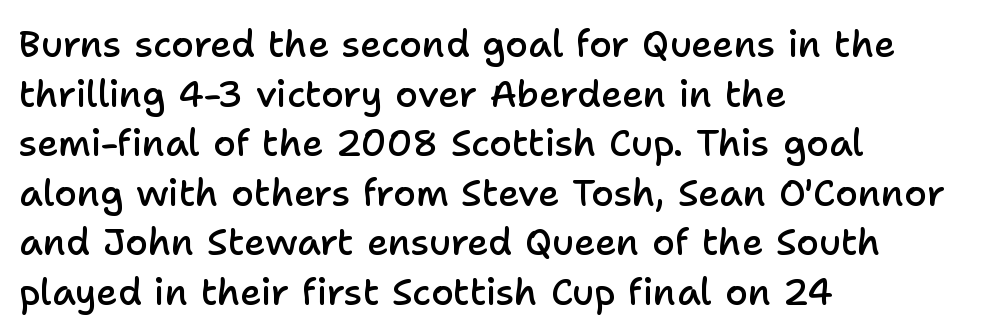
Typesetter's note: demi weight, one step under bold. Line spacing here is normal. Reading down the block, your eye returns to a fixed left position each line. These lines are composed in type without serifs. You could call the tracking neutral — neither tight nor loose.
